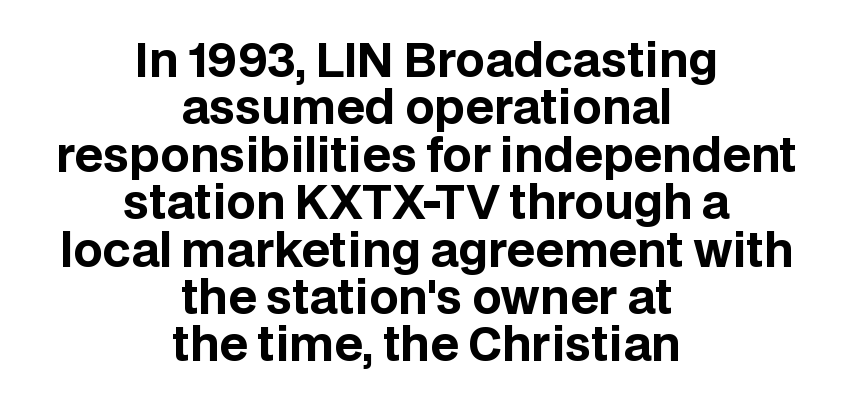
The image shows 46 px bold sans-serif type, upright; set centered, tight line spacing (1.03x), normal letter spacing, not underlined; low stroke contrast and a large x-height.
